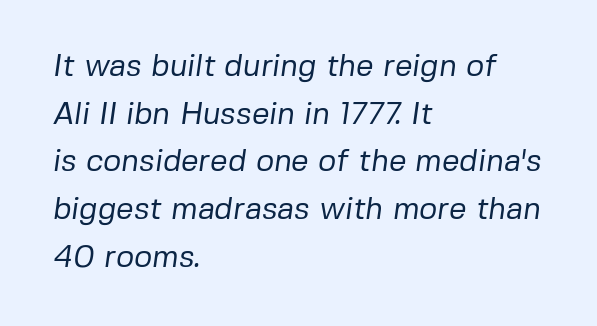
{"serif": "no", "bold": "no", "weight": "regular", "width": "normal", "stroke_contrast": "low", "x_height": "medium", "monospaced": "no", "underline": "no", "align": "left", "line_spacing": "normal", "line_spacing_ratio": 1.54, "letter_spacing": "normal", "letter_spacing_em": 0.0, "glyph_px": 31}
